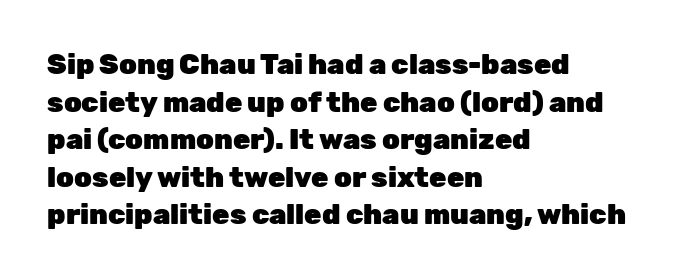
Q: Is the text bold? A: Yes.
Q: Is the text italic (slanted)? A: No, it is upright.
Q: Is the typeface a serif or a sans-serif typeface? A: Sans-serif.
Q: Is the text underlined? A: No.
Q: How is the paragraph aligned? A: Left-aligned.
Q: Is the spacing between letters normal or unusually wide? A: Normal.
Q: Is the spacing between lines tight, normal or loose? A: Normal.
Q: Width (condensed, normal, or wide)? A: Normal.
Q: Stroke contrast? A: Low.
Q: x-height? A: Medium.
Q: Monospaced? A: No.
